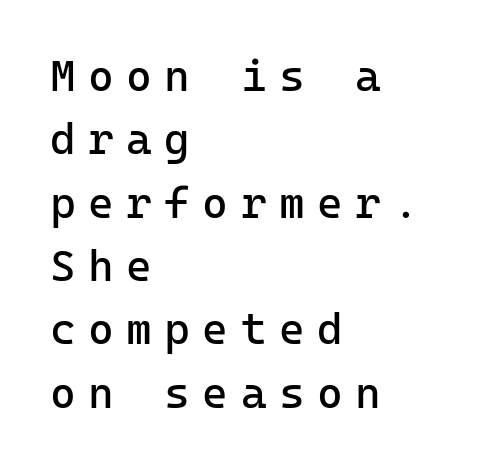
Q: Is the text bold? A: No.
Q: Is the text italic (slanted)? A: No, it is upright.
Q: Is the typeface a serif or a sans-serif typeface? A: Sans-serif.
Q: Is the text underlined? A: No.
Q: How is the paragraph aligned? A: Left-aligned.
Q: Is the spacing between letters normal or unusually wide? A: Unusually wide.
Q: Is the spacing between lines tight, normal or loose? A: Normal.
Q: Width (condensed, normal, or wide)? A: Normal.
Q: Stroke contrast? A: Low.
Q: x-height? A: Medium.
Q: Monospaced? A: Yes.
